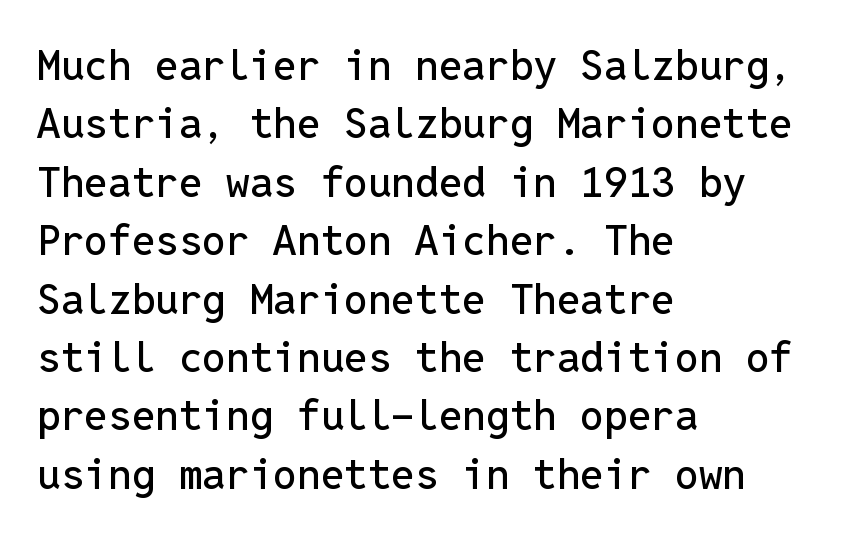
Q: Is the text italic (slanted)? A: No, it is upright.
Q: Is the typeface a serif or a sans-serif typeface? A: Sans-serif.
Q: Is the text underlined? A: No.
Q: How is the paragraph aligned? A: Left-aligned.
Q: Is the spacing between letters normal or unusually wide? A: Normal.
Q: Is the spacing between lines tight, normal or loose? A: Normal.
Q: Width (condensed, normal, or wide)? A: Normal.
Q: Stroke contrast? A: Low.
Q: x-height? A: Medium.
Q: Monospaced? A: Yes.
